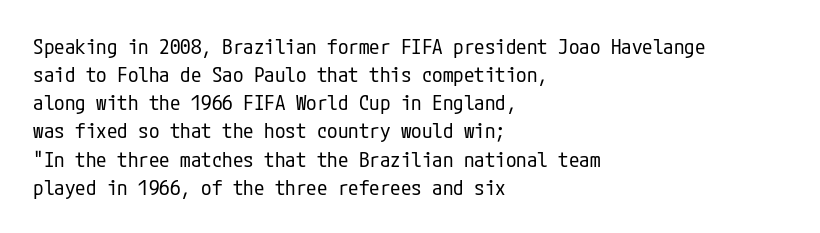
Q: Is the text bold? A: No.
Q: Is the text italic (slanted)? A: No, it is upright.
Q: Is the text underlined? A: No.
Q: How is the paragraph aligned? A: Left-aligned.
Q: Is the spacing between letters normal or unusually wide? A: Normal.
Q: Is the spacing between lines tight, normal or loose? A: Normal.
